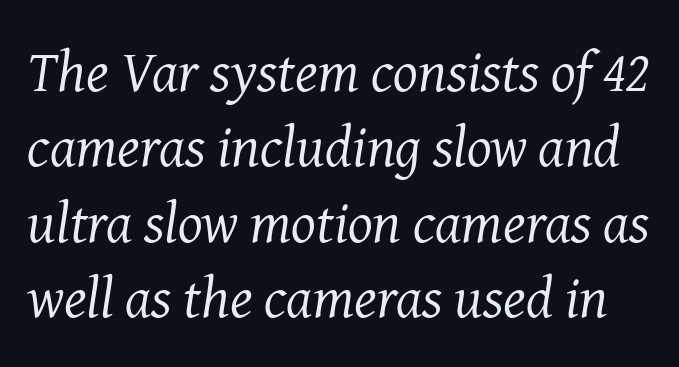
In terms of posture, this sample is oblique. Stroke terminals: seriffed. These lines sit exactly where default settings would place them. Stroke mass is kept to a normal reading level or below.
